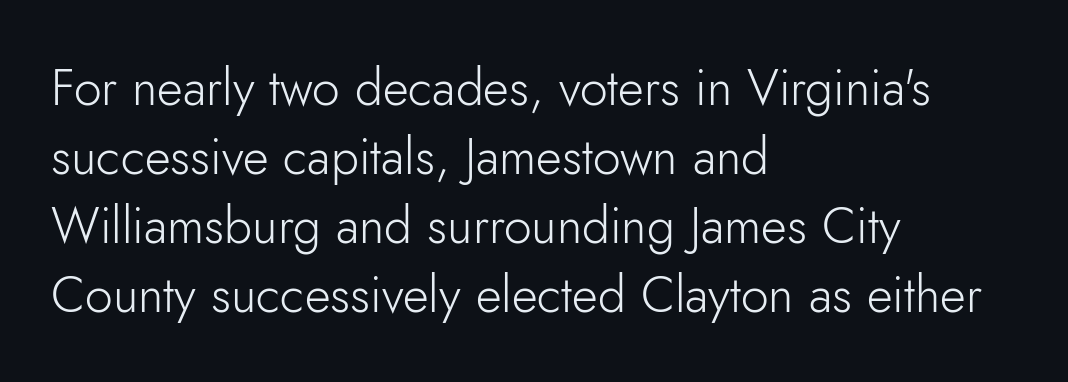
{"serif": "no", "italic": "no", "bold": "no", "weight": "light", "width": "normal", "stroke_contrast": "low", "x_height": "small", "monospaced": "no", "underline": "no", "align": "left", "line_spacing": "normal", "line_spacing_ratio": 1.38, "letter_spacing": "normal", "letter_spacing_em": 0.0, "glyph_px": 50}
